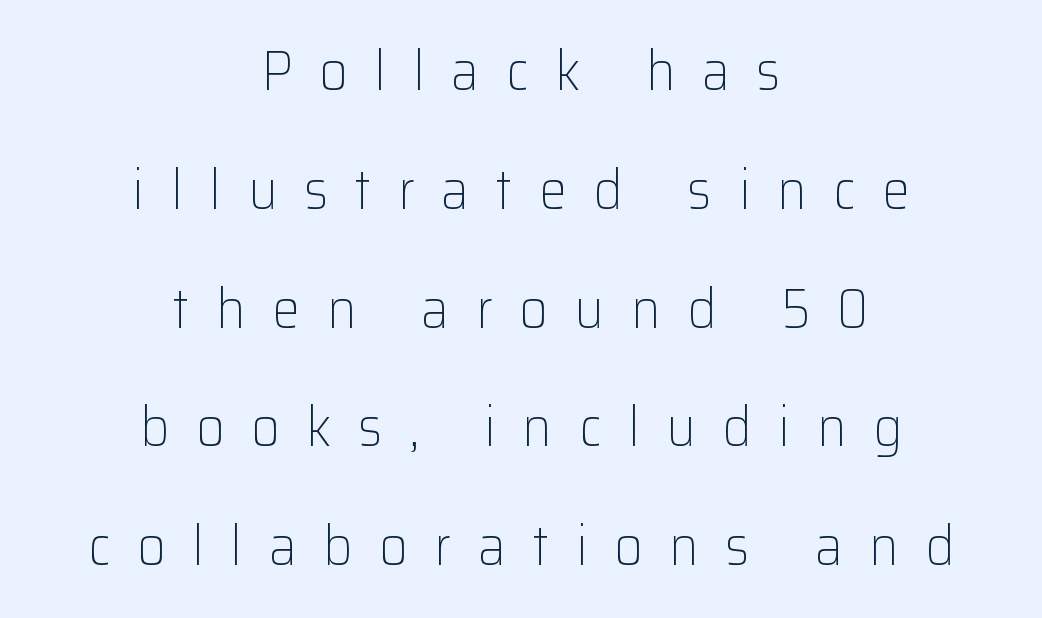
{"serif": "no", "italic": "no", "bold": "no", "weight": "light", "width": "normal", "stroke_contrast": "low", "x_height": "medium", "monospaced": "no", "underline": "no", "align": "center", "line_spacing": "loose", "line_spacing_ratio": 2.16, "letter_spacing": "wide", "letter_spacing_em": 0.49, "glyph_px": 55}
